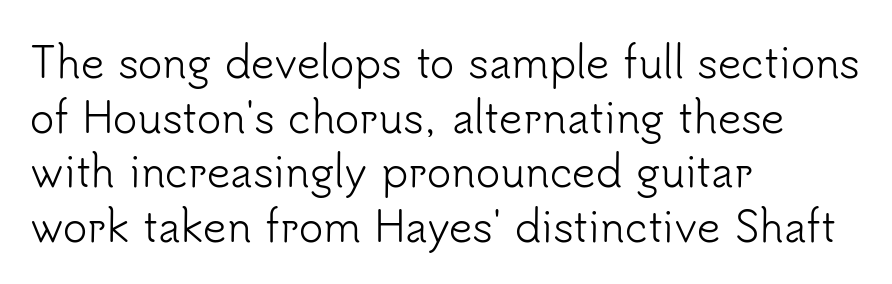
{"serif": "no", "italic": "no", "bold": "no", "weight": "light", "width": "normal", "stroke_contrast": "low", "x_height": "small", "monospaced": "no", "underline": "no", "align": "left", "line_spacing": "normal", "line_spacing_ratio": 1.33, "letter_spacing": "normal", "letter_spacing_em": 0.0, "glyph_px": 41}
